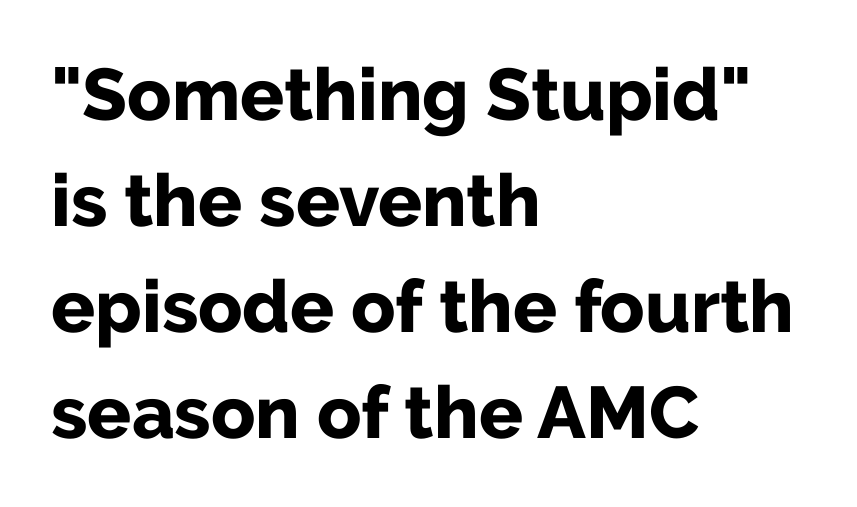
The image shows 73 px bold sans-serif type, upright; set left-aligned, normal line spacing (1.45x), normal letter spacing, not underlined; low stroke contrast and a medium x-height.
